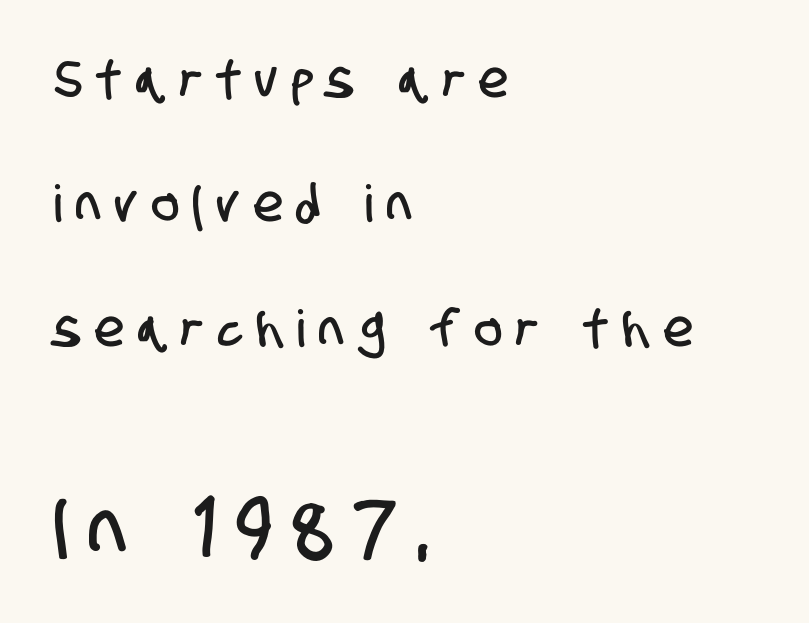
Q: Is the typeface a serif or a sans-serif typeface? A: Sans-serif.
Q: Is the text underlined? A: No.
Q: How is the paragraph aligned? A: Left-aligned.
Q: Is the spacing between letters normal or unusually wide? A: Unusually wide.
Q: Is the spacing between lines tight, normal or loose? A: Loose.
Q: Which block of text is set in a larger size, the first (top) or the second (bottom)? A: The second (bottom) one.
Q: Width (condensed, normal, or wide)? A: Condensed.
Q: Stroke contrast? A: Low.
Q: x-height? A: Large.
Q: Monospaced? A: No.
